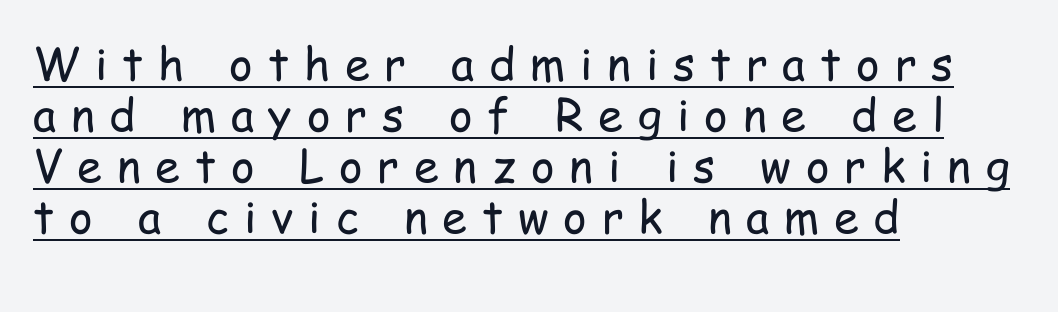
The image shows 45 px regular-weight, condensed sans-serif type, upright; set left-aligned, tight line spacing (1.13x), unusually wide letter spacing (+0.33 em), underlined; low stroke contrast and a medium x-height.
